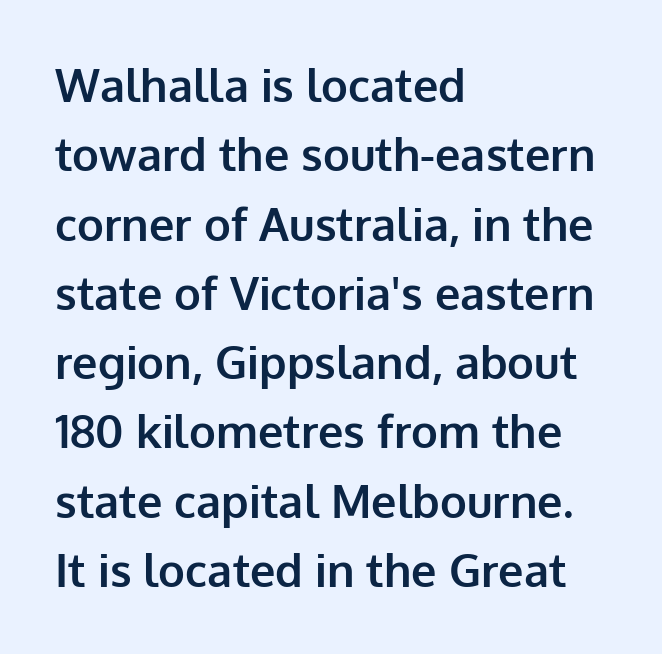
The image shows 45 px bold sans-serif type, upright; set left-aligned, normal line spacing (1.54x), normal letter spacing, not underlined; low stroke contrast and a medium x-height.
